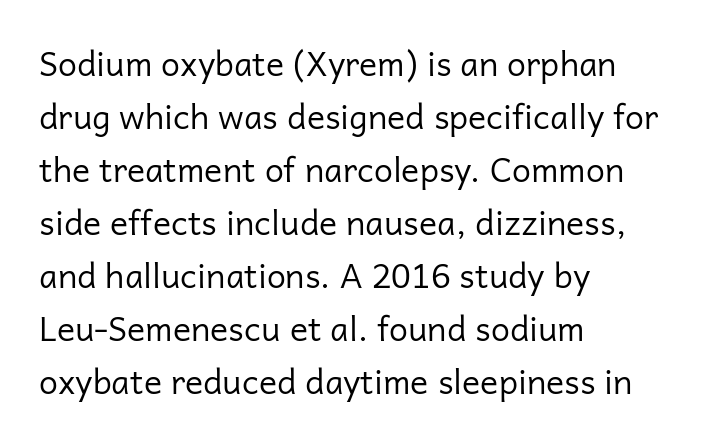
The image shows 34 px regular-weight sans-serif type, upright; set left-aligned, normal line spacing (1.56x), normal letter spacing, not underlined; low stroke contrast and a medium x-height.
